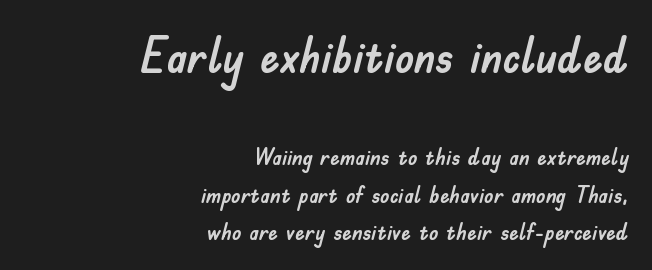
The image shows 49 px sans-serif type; set right-aligned, normal line spacing (1.58x), normal letter spacing, not underlined; the first (top) block is 2.04x larger; low stroke contrast and a small x-height.
